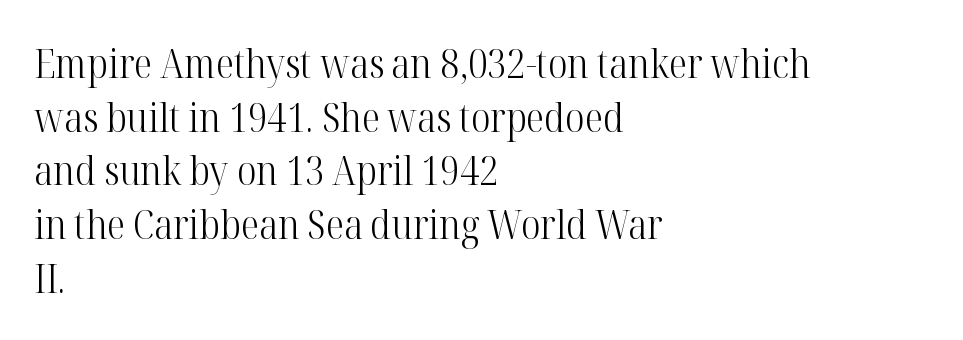
The tracking reads as untouched default to a designer's eye. Baseline-to-baseline distance is the conventional proportion of letter height. Descender tails drop into unmarked territory. The rendering anchors every line to the left-hand side. The glyphs in this specimen are seriffed.
